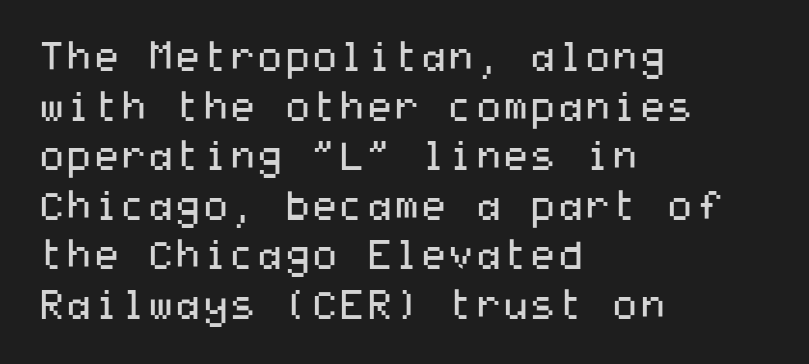
{"serif": "no", "italic": "no", "bold": "no", "weight": "regular", "width": "wide", "stroke_contrast": "medium", "x_height": "medium", "underline": "no", "align": "left", "line_spacing": "normal", "line_spacing_ratio": 1.27, "letter_spacing": "normal", "letter_spacing_em": 0.0, "glyph_px": 39}
